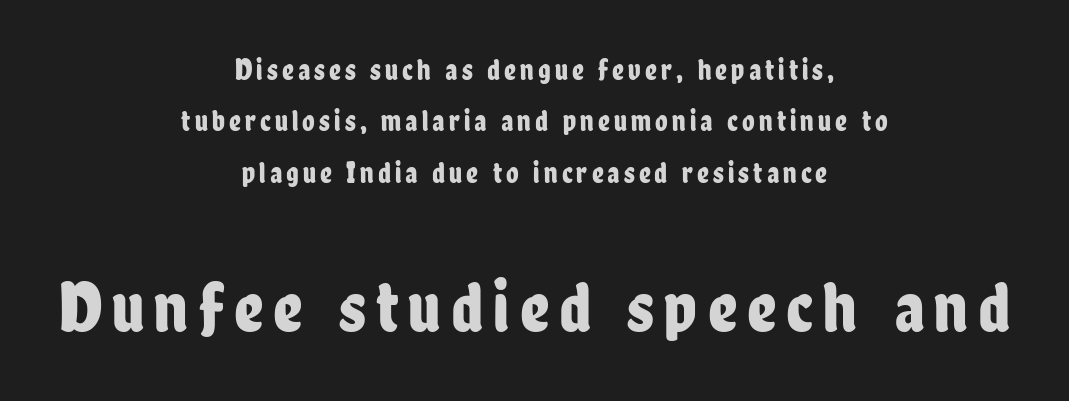
Q: Is the text italic (slanted)? A: No, it is upright.
Q: Is the typeface a serif or a sans-serif typeface? A: Sans-serif.
Q: Is the text underlined? A: No.
Q: How is the paragraph aligned? A: Centered.
Q: Which block of text is set in a larger size, the first (top) or the second (bottom)? A: The second (bottom) one.
Q: Width (condensed, normal, or wide)? A: Condensed.
Q: Stroke contrast? A: Low.
Q: x-height? A: Medium.
Q: Monospaced? A: No.
